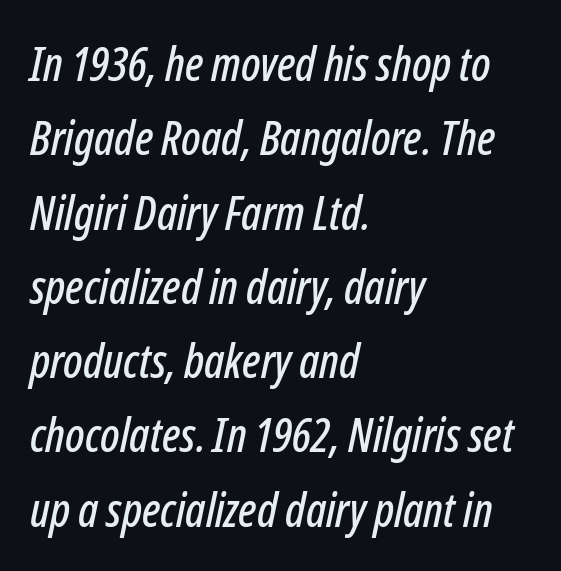
Q: Is the text italic (slanted)? A: Yes, it leans right by about 12 degrees.
Q: Is the text underlined? A: No.
Q: How is the paragraph aligned? A: Left-aligned.
Q: Is the spacing between letters normal or unusually wide? A: Normal.
Q: Is the spacing between lines tight, normal or loose? A: Normal.
Q: Width (condensed, normal, or wide)? A: Condensed.
Q: Stroke contrast? A: Low.
Q: x-height? A: Medium.
Q: Monospaced? A: No.
